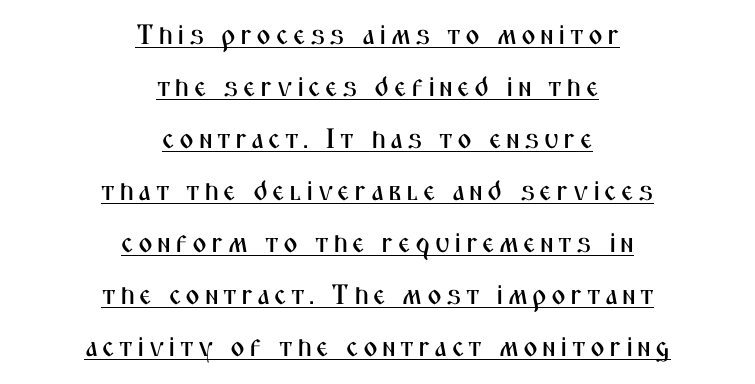
Underlining? Definitely there. Are there feet on the stems? There aren't — it's a sans. The face used here is proportionally spaced, like ordinary book or web type. This is roman type, the default non-slanted kind. Both edges are ragged and mirror each other, which tells us the setting is centered.
